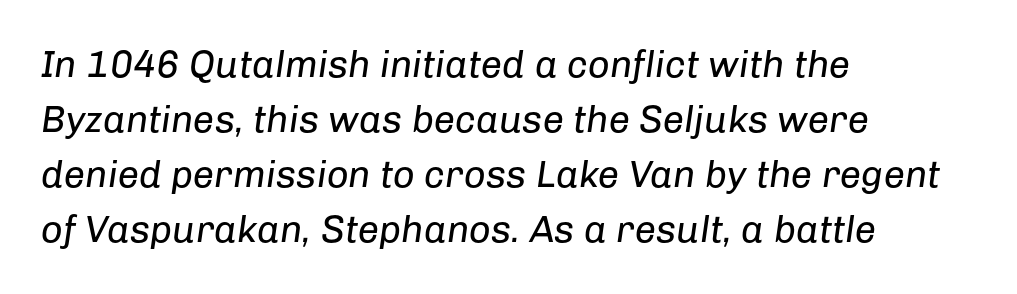
The passage shown leans; its letterforms are oblique. The passage shown is typed in a proportional face where columns would drift. The passage shown is not underscored anywhere. Heaviness? Minimal to ordinary, like unemphasized prose. The space between consecutive lines is moderate. This sample is left-justified, so line endings fall wherever the words run out.
